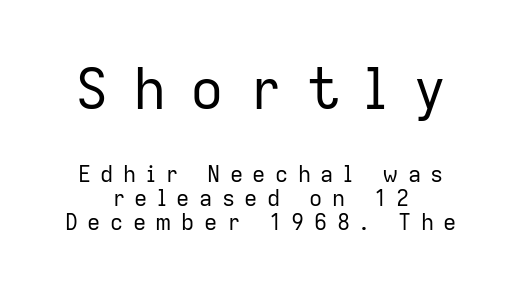
The image shows 56 px regular-weight sans-serif type, upright; set centered, tight line spacing (1.09x), unusually wide letter spacing (+0.43 em), not underlined; the first (top) block is 2.55x larger; low stroke contrast and a medium x-height.
